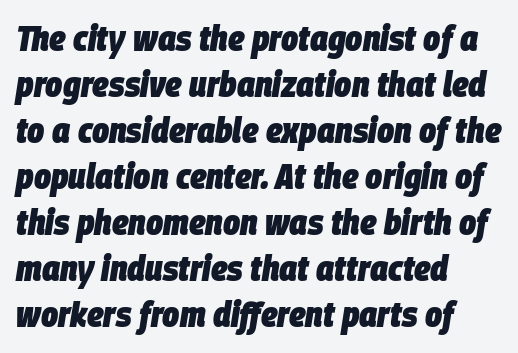
The letters are bold, with thick, heavy strokes. Designer's note — italics engaged. The passage is arranged the way most books set body copy — flush left. These lines are rendered in a variable-pitch font. Here the glyphs are tracked normally, forming tight word shapes. Successive baselines arrive at the customary interval.
